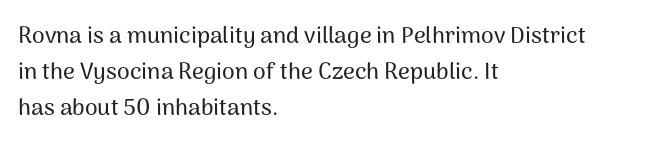
The image shows 23 px text type, upright; set left-aligned, normal line spacing (1.56x), normal letter spacing, not underlined.
